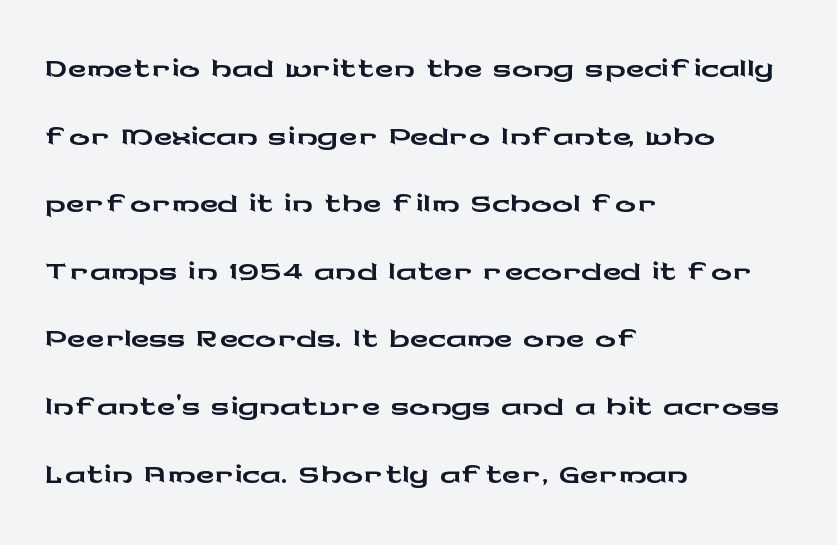
The image shows 52 px wide sans-serif type, upright; set left-aligned, normal line spacing (1.3x), normal letter spacing, not underlined; low stroke contrast and a medium x-height.
